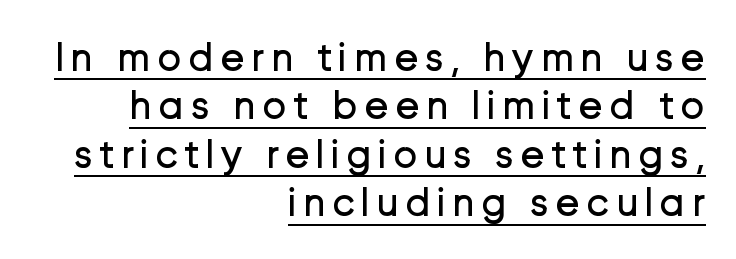
{"serif": "no", "italic": "no", "bold": "no", "weight": "regular", "width": "normal", "stroke_contrast": "low", "x_height": "medium", "monospaced": "no", "underline": "yes", "align": "right", "line_spacing_ratio": 1.18, "glyph_px": 41}
